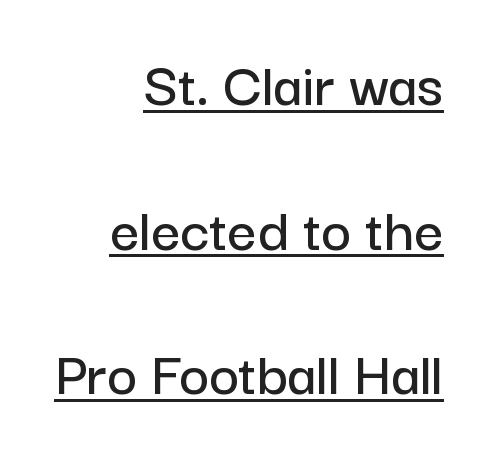
Underline: present. What's the leading like? Stretched, with rows far apart. Alignment: flush right. The letters carry no serifs — their stems end cleanly without finishing strokes. Note the varied advance widths — an 'i' is clearly narrower than an 'm'.
